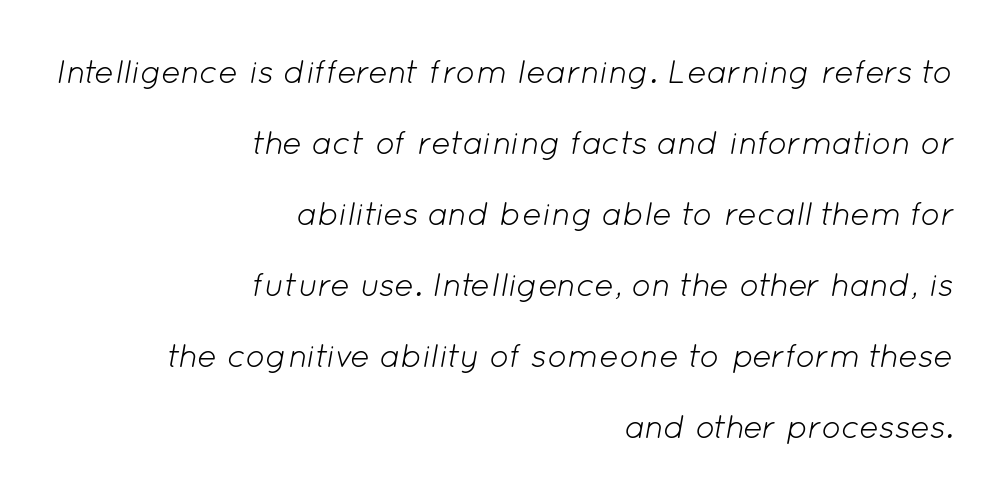
Q: Is the text bold? A: No.
Q: Is the text italic (slanted)? A: Yes, it leans right by about 12 degrees.
Q: Is the text underlined? A: No.
Q: How is the paragraph aligned? A: Right-aligned.
Q: Is the spacing between letters normal or unusually wide? A: Normal.
Q: Is the spacing between lines tight, normal or loose? A: Loose.
Q: Width (condensed, normal, or wide)? A: Normal.
Q: Stroke contrast? A: Low.
Q: x-height? A: Medium.
Q: Monospaced? A: No.
